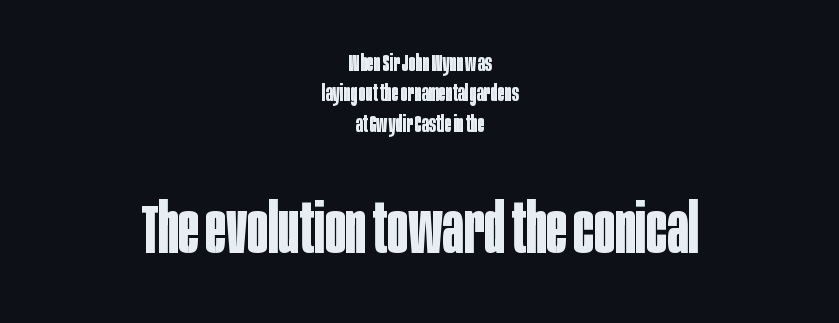
Q: Is the text bold? A: Yes.
Q: Is the text italic (slanted)? A: No, it is upright.
Q: Is the typeface a serif or a sans-serif typeface? A: Sans-serif.
Q: Is the text underlined? A: No.
Q: How is the paragraph aligned? A: Centered.
Q: Is the spacing between letters normal or unusually wide? A: Normal.
Q: Is the spacing between lines tight, normal or loose? A: Normal.
Q: Which block of text is set in a larger size, the first (top) or the second (bottom)? A: The second (bottom) one.
Q: Width (condensed, normal, or wide)? A: Condensed.
Q: Stroke contrast? A: Low.
Q: x-height? A: Large.
Q: Monospaced? A: No.
